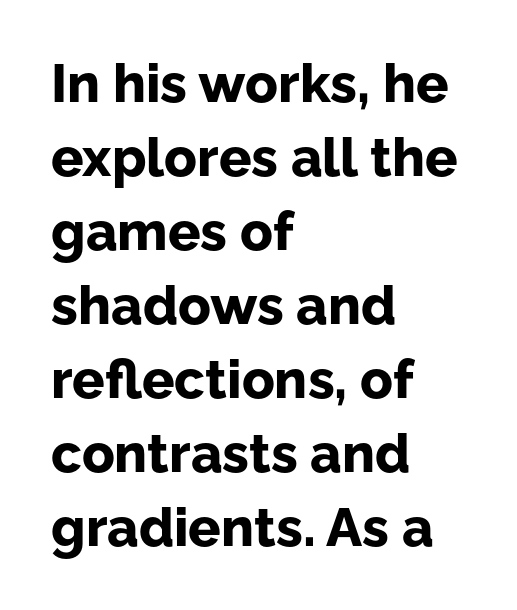
{"serif": "no", "italic": "no", "bold": "yes", "weight": "bold", "width": "normal", "stroke_contrast": "low", "x_height": "medium", "monospaced": "no", "underline": "no", "align": "left", "line_spacing": "normal", "line_spacing_ratio": 1.37, "letter_spacing": "normal", "letter_spacing_em": 0.0, "glyph_px": 54}
